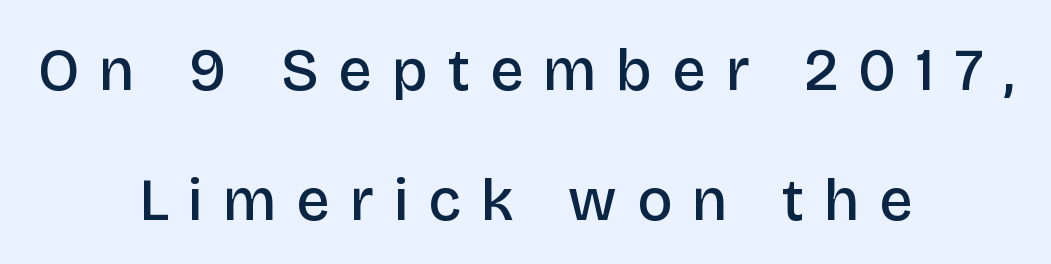
Q: Is the text bold? A: Semi-bold.
Q: Is the text italic (slanted)? A: No, it is upright.
Q: Is the typeface a serif or a sans-serif typeface? A: Sans-serif.
Q: Is the text underlined? A: No.
Q: How is the paragraph aligned? A: Centered.
Q: Is the spacing between letters normal or unusually wide? A: Unusually wide.
Q: Is the spacing between lines tight, normal or loose? A: Loose.
Q: Width (condensed, normal, or wide)? A: Normal.
Q: Stroke contrast? A: Low.
Q: x-height? A: Large.
Q: Monospaced? A: No.
